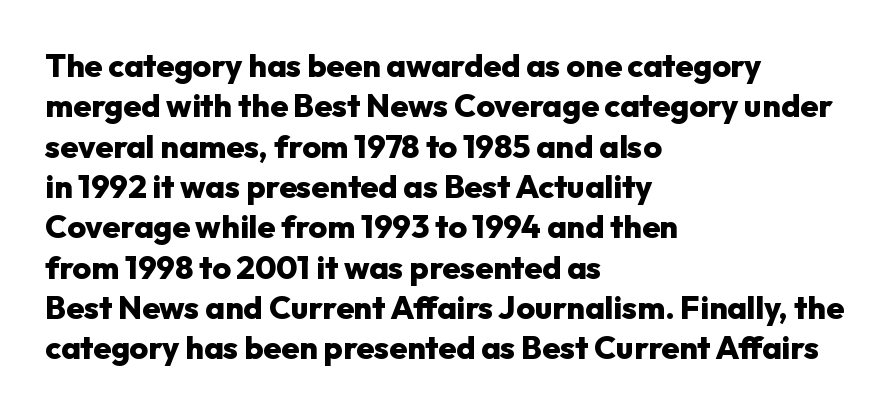
Q: Is the text bold? A: Yes.
Q: Is the text italic (slanted)? A: No, it is upright.
Q: Is the typeface a serif or a sans-serif typeface? A: Sans-serif.
Q: Is the text underlined? A: No.
Q: How is the paragraph aligned? A: Left-aligned.
Q: Is the spacing between letters normal or unusually wide? A: Normal.
Q: Is the spacing between lines tight, normal or loose? A: Normal.
Q: Width (condensed, normal, or wide)? A: Normal.
Q: Stroke contrast? A: Low.
Q: x-height? A: Medium.
Q: Monospaced? A: No.
